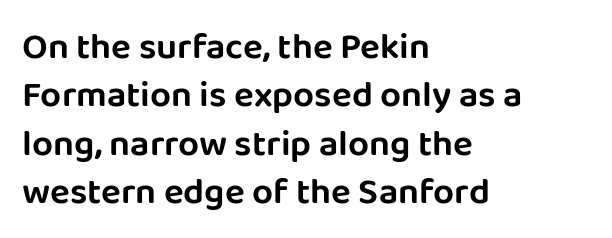
Q: Is the text italic (slanted)? A: No, it is upright.
Q: Is the typeface a serif or a sans-serif typeface? A: Sans-serif.
Q: Is the text underlined? A: No.
Q: How is the paragraph aligned? A: Left-aligned.
Q: Is the spacing between letters normal or unusually wide? A: Normal.
Q: Is the spacing between lines tight, normal or loose? A: Normal.
Q: Width (condensed, normal, or wide)? A: Normal.
Q: Stroke contrast? A: Low.
Q: x-height? A: Large.
Q: Monospaced? A: No.
